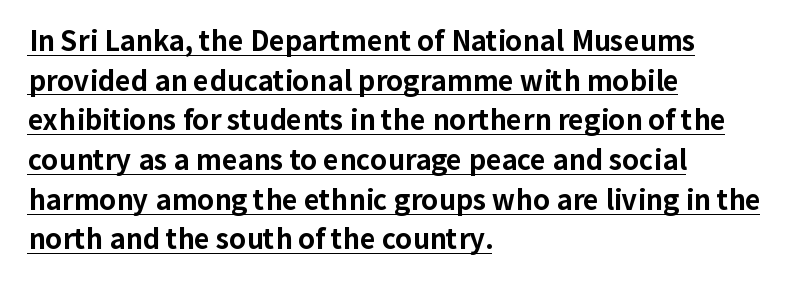
Leftover space on each line is placed entirely after the last word. Ordinary non-slanted type is in use. Each new line begins a customary step beneath the previous one. A continuous stroke trails under the words, as in a hyperlink. Students, this is bold: see how much ink each stroke carries. How are the letters spaced? Ordinarily, with no added tracking.
